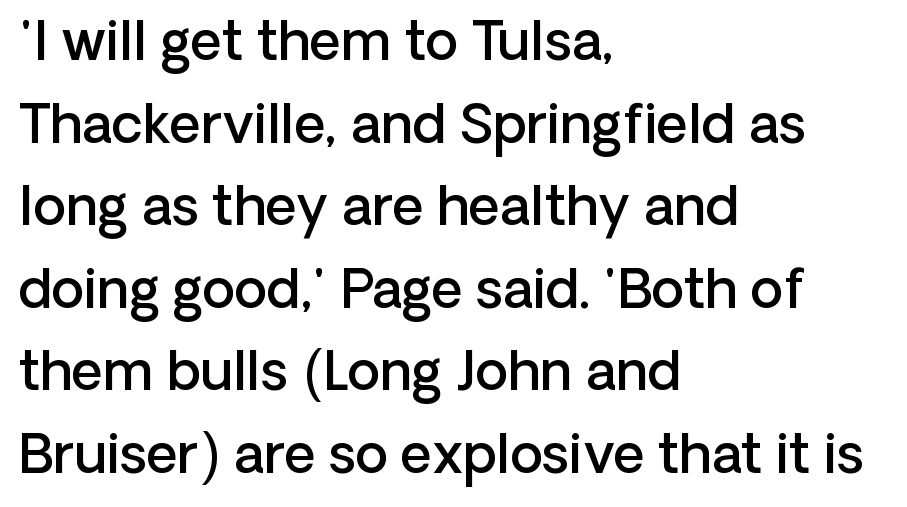
Q: Is the text bold? A: Semi-bold.
Q: Is the text italic (slanted)? A: No, it is upright.
Q: Is the typeface a serif or a sans-serif typeface? A: Sans-serif.
Q: Is the text underlined? A: No.
Q: How is the paragraph aligned? A: Left-aligned.
Q: Is the spacing between letters normal or unusually wide? A: Normal.
Q: Is the spacing between lines tight, normal or loose? A: Normal.
Q: Width (condensed, normal, or wide)? A: Normal.
Q: Stroke contrast? A: Low.
Q: x-height? A: Medium.
Q: Monospaced? A: No.
